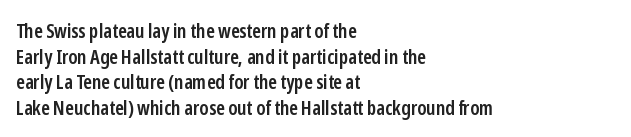
{"italic": "no", "bold": "semi", "underline": "no", "align": "left", "line_spacing": "normal", "line_spacing_ratio": 1.28, "letter_spacing": "normal", "letter_spacing_em": 0.0, "glyph_px": 20}
